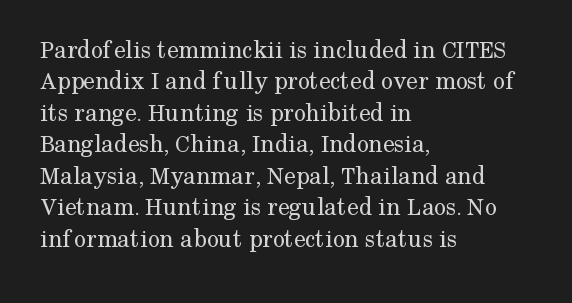
{"italic": "no", "bold": "no", "underline": "no", "align": "left", "line_spacing_ratio": 1.21, "letter_spacing": "normal", "letter_spacing_em": 0.0, "glyph_px": 26}
